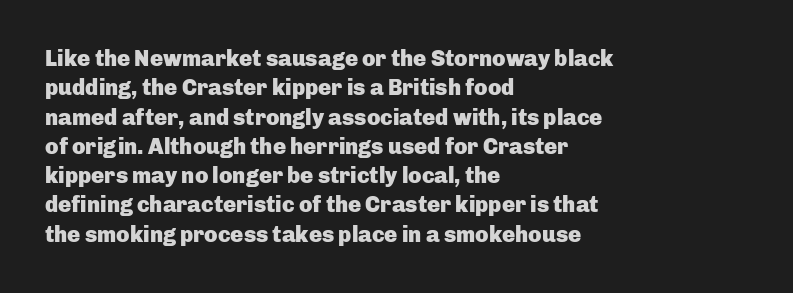
Q: Is the text bold? A: Yes.
Q: Is the text italic (slanted)? A: No, it is upright.
Q: Is the text underlined? A: No.
Q: How is the paragraph aligned? A: Left-aligned.
Q: Is the spacing between letters normal or unusually wide? A: Normal.
Q: Is the spacing between lines tight, normal or loose? A: Normal.
